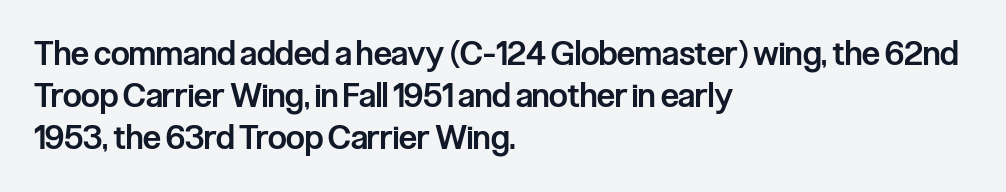
{"serif": "no", "italic": "no", "bold": "semi", "weight": "semibold", "width": "condensed", "stroke_contrast": "low", "x_height": "medium", "monospaced": "no", "underline": "no", "align": "left", "line_spacing": "normal", "line_spacing_ratio": 1.28, "letter_spacing": "normal", "letter_spacing_em": 0.0, "glyph_px": 33}
